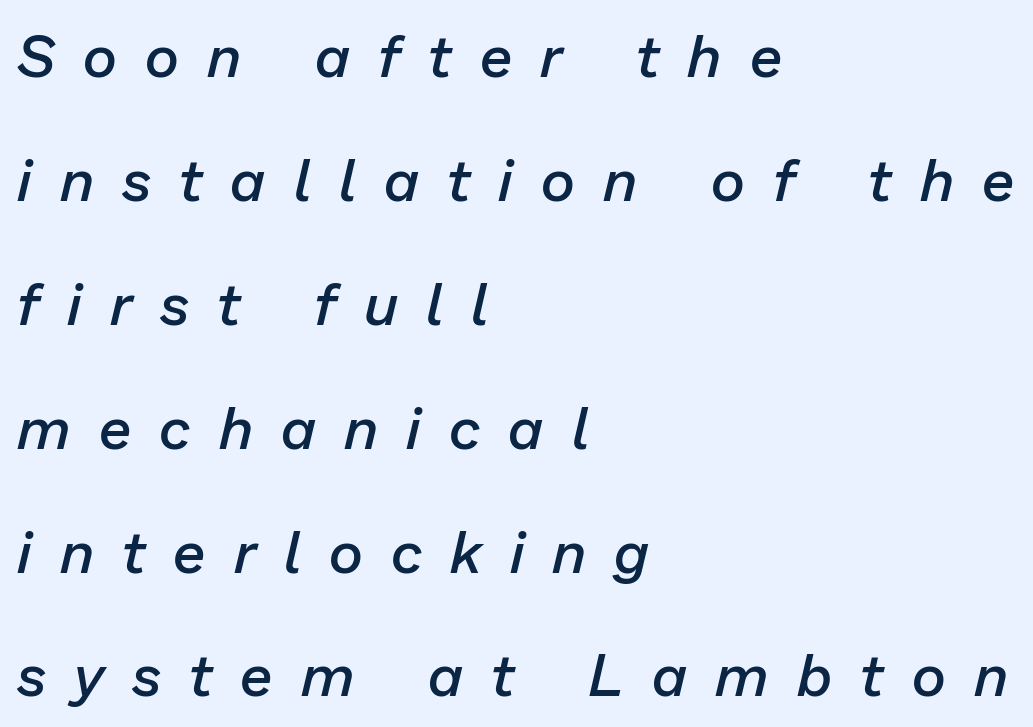
Honestly, the rows look like they've been pulled way apart. Does the copy run flush right? No — it runs flush left. Is this a fixed-width face? No — the glyphs have proportional, varying widths. This sample uses expanded letter spacing, leaving extra air between glyphs.
